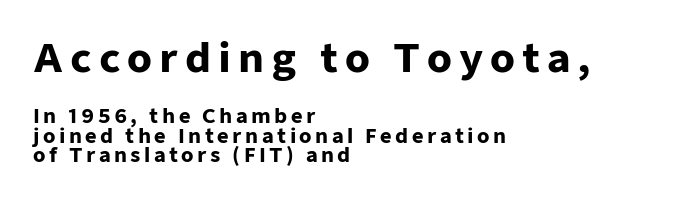
The image shows 40 px heavy sans-serif type, upright; set left-aligned, tight line spacing (0.96x), not underlined; the first (top) block is 2.0x larger; low stroke contrast and a medium x-height.
